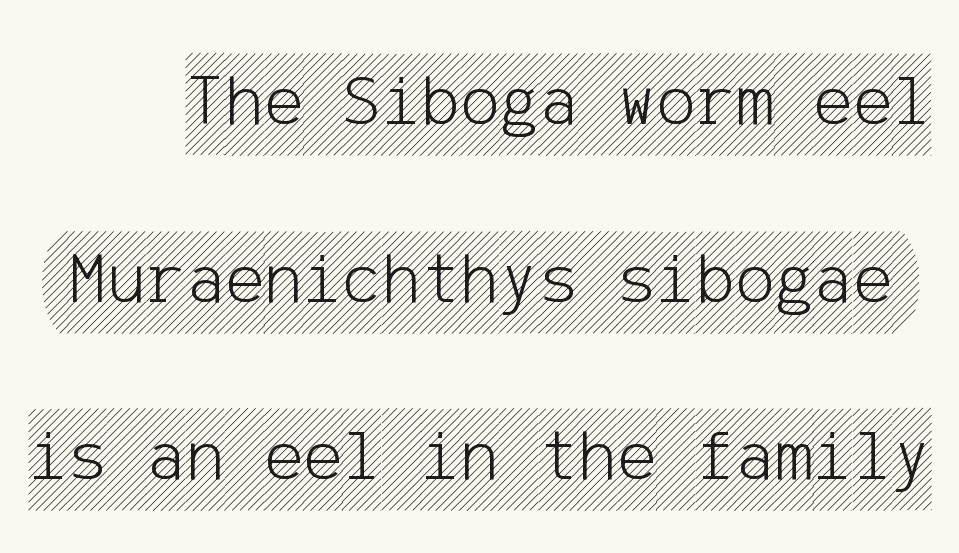
The image shows 74 px condensed type, upright; set right-aligned, loose line spacing (2.4x), normal letter spacing, not underlined; a large x-height.
